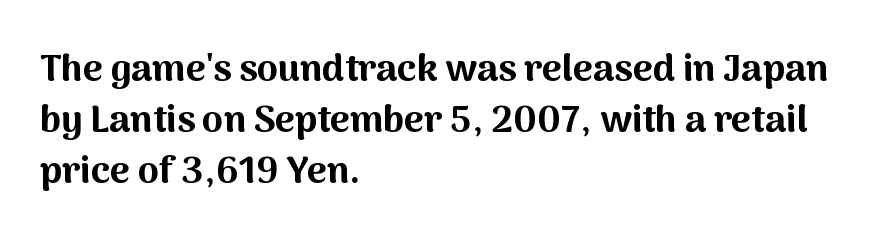
The image shows 38 px bold sans-serif type, upright; set left-aligned, normal line spacing (1.34x), normal letter spacing, not underlined; medium stroke contrast and a medium x-height.
